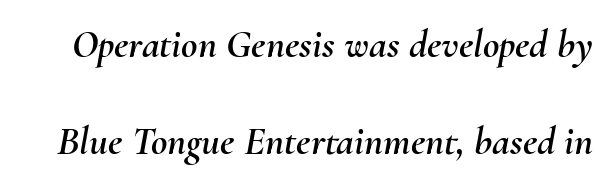
{"italic": "yes", "lean": "right", "slant_degrees": 10, "width": "normal", "stroke_contrast": "medium", "x_height": "small", "monospaced": "no", "underline": "no", "line_spacing": "loose", "line_spacing_ratio": 2.42, "letter_spacing": "normal", "letter_spacing_em": 0.0, "glyph_px": 40}
